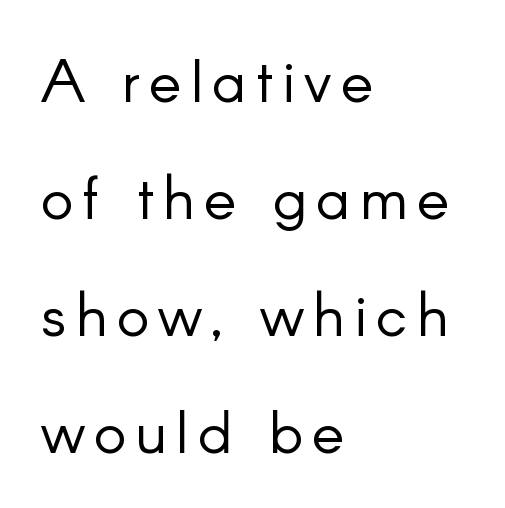
Q: Is the text bold? A: No.
Q: Is the text italic (slanted)? A: No, it is upright.
Q: Is the typeface a serif or a sans-serif typeface? A: Sans-serif.
Q: Is the text underlined? A: No.
Q: How is the paragraph aligned? A: Left-aligned.
Q: Is the spacing between lines tight, normal or loose? A: Loose.
Q: Width (condensed, normal, or wide)? A: Normal.
Q: Stroke contrast? A: Low.
Q: x-height? A: Small.
Q: Monospaced? A: No.
